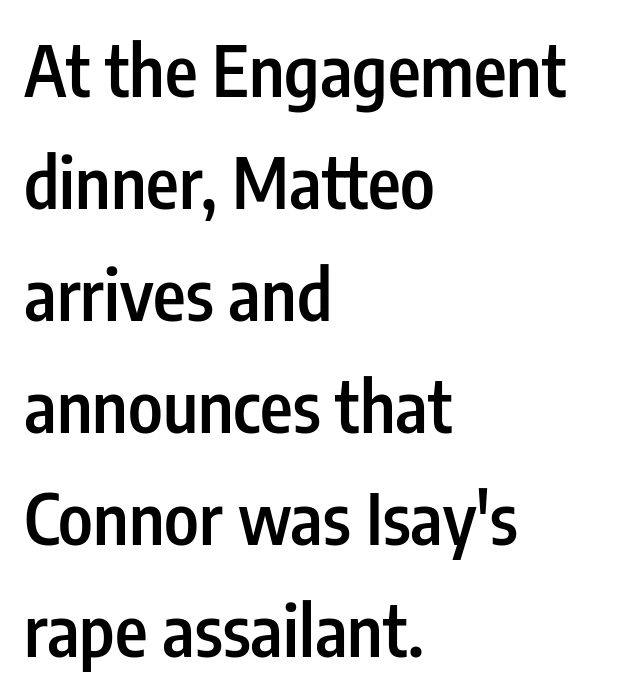
Q: Is the text bold? A: Semi-bold.
Q: Is the text italic (slanted)? A: No, it is upright.
Q: Is the typeface a serif or a sans-serif typeface? A: Sans-serif.
Q: Is the text underlined? A: No.
Q: How is the paragraph aligned? A: Left-aligned.
Q: Is the spacing between letters normal or unusually wide? A: Normal.
Q: Is the spacing between lines tight, normal or loose? A: Normal.
Q: Width (condensed, normal, or wide)? A: Condensed.
Q: Stroke contrast? A: Low.
Q: x-height? A: Medium.
Q: Monospaced? A: No.
